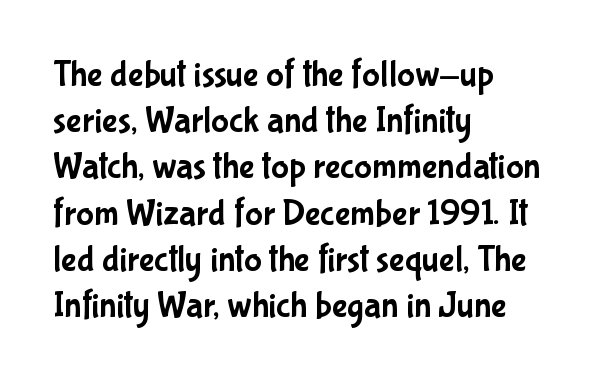
Font category for this specimen: sans-serif. Is there much room between lines? A standard amount, neither cramped nor airy. Do the letters lean? They stand straight. The rendering anchors every line to the left-hand side. This rendering features lettering with no underline. Proportional: the letters do not fall into vertical columns.
